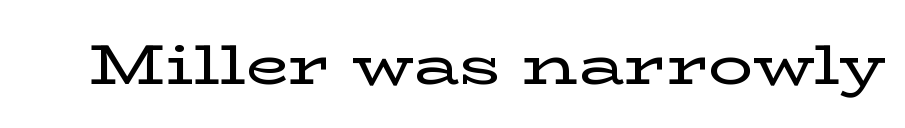
The image shows 56 px wide serif type, upright; set normal letter spacing, not underlined; low stroke contrast and a medium x-height.
